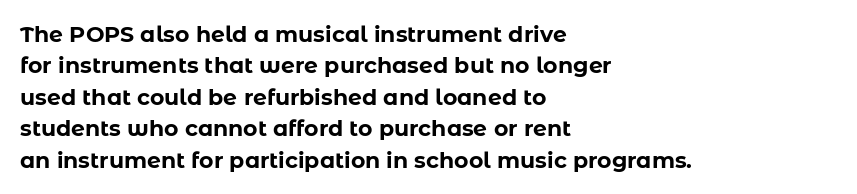
{"italic": "no", "bold": "yes", "underline": "no", "align": "left", "line_spacing": "normal", "line_spacing_ratio": 1.43, "letter_spacing": "normal", "letter_spacing_em": 0.0, "glyph_px": 22}
